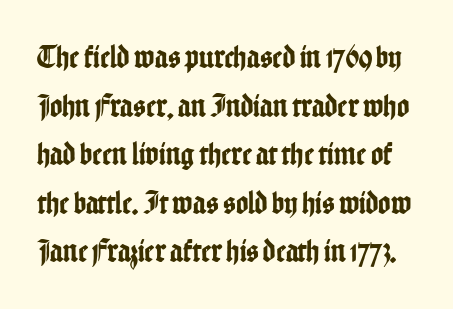
Each row of text sits above clean, open space. Upright lettering throughout. The passage shown is typed in a proportional face where columns would drift. One glance says typical: line gaps are just what's usual. Is the letter spacing exaggerated? No — it looks like the ordinary default.
